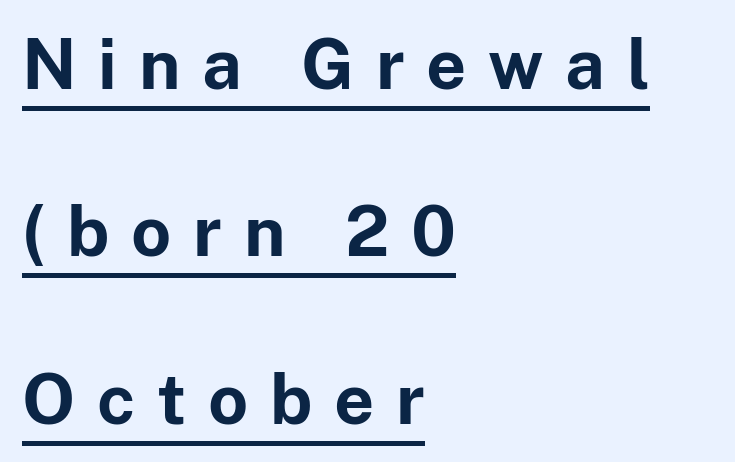
Q: Is the text bold? A: Yes.
Q: Is the text italic (slanted)? A: No, it is upright.
Q: Is the typeface a serif or a sans-serif typeface? A: Sans-serif.
Q: Is the text underlined? A: Yes.
Q: How is the paragraph aligned? A: Left-aligned.
Q: Is the spacing between letters normal or unusually wide? A: Unusually wide.
Q: Is the spacing between lines tight, normal or loose? A: Loose.
Q: Width (condensed, normal, or wide)? A: Normal.
Q: Stroke contrast? A: Low.
Q: x-height? A: Medium.
Q: Monospaced? A: No.
